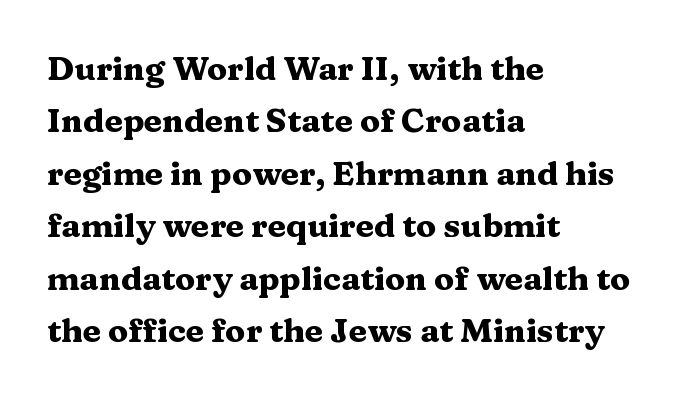
{"serif": "yes", "italic": "no", "bold": "yes", "weight": "heavy", "width": "wide", "stroke_contrast": "medium", "x_height": "medium", "monospaced": "no", "underline": "no", "align": "left", "line_spacing": "normal", "line_spacing_ratio": 1.59, "letter_spacing": "normal", "letter_spacing_em": 0.0, "glyph_px": 33}
